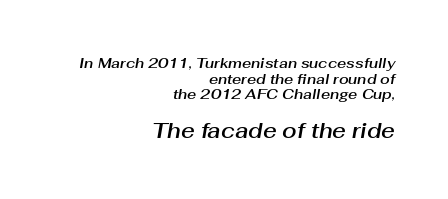
Q: Is the text italic (slanted)? A: Yes, it leans right by about 10 degrees.
Q: Is the text underlined? A: No.
Q: How is the paragraph aligned? A: Right-aligned.
Q: Is the spacing between letters normal or unusually wide? A: Normal.
Q: Is the spacing between lines tight, normal or loose? A: Tight.
Q: Which block of text is set in a larger size, the first (top) or the second (bottom)? A: The second (bottom) one.
